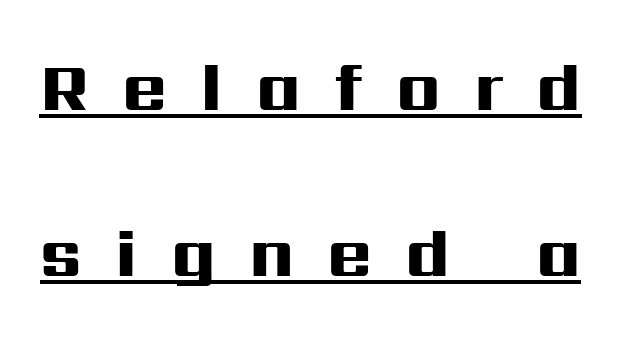
Q: Is the text bold? A: Yes.
Q: Is the text italic (slanted)? A: No, it is upright.
Q: Is the typeface a serif or a sans-serif typeface? A: Sans-serif.
Q: Is the text underlined? A: Yes.
Q: Is the spacing between letters normal or unusually wide? A: Unusually wide.
Q: Is the spacing between lines tight, normal or loose? A: Loose.
Q: Width (condensed, normal, or wide)? A: Wide.
Q: Stroke contrast? A: High.
Q: x-height? A: Medium.
Q: Monospaced? A: No.
